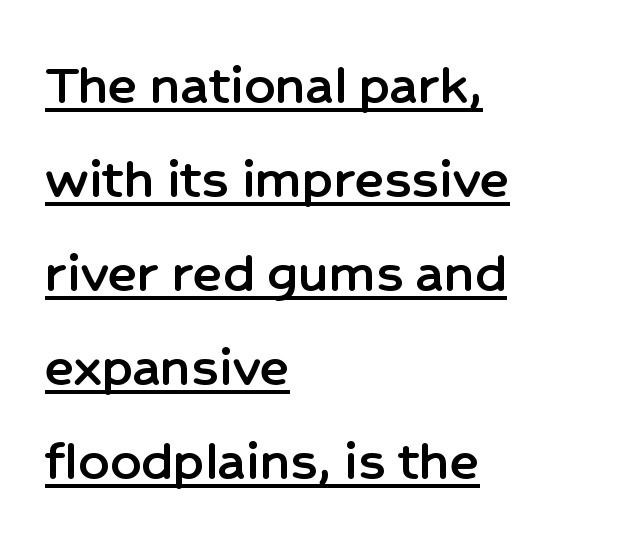
The image shows 61 px sans-serif type, upright; set left-aligned, normal line spacing (1.54x), normal letter spacing, underlined; low stroke contrast and a medium x-height.
